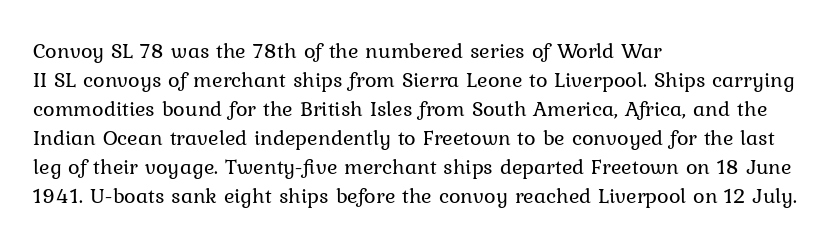
Tall strokes in this sample are plumb rather than angled. The passage shown has conventional tracking throughout. Every row of glyphs begins at an identical x-position on the left. A normal amount of white space separates one row of letters from the next. Type without underlining.
